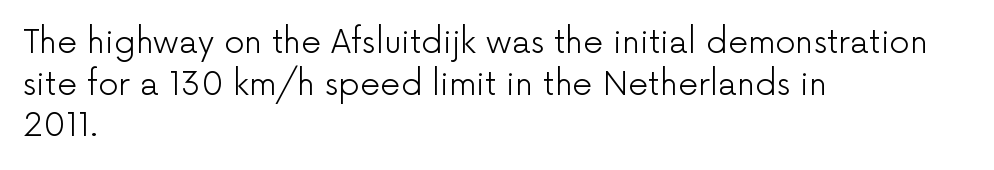
The image shows 32 px light sans-serif type, upright; set left-aligned, normal line spacing (1.3x), normal letter spacing, not underlined; low stroke contrast and a medium x-height.
